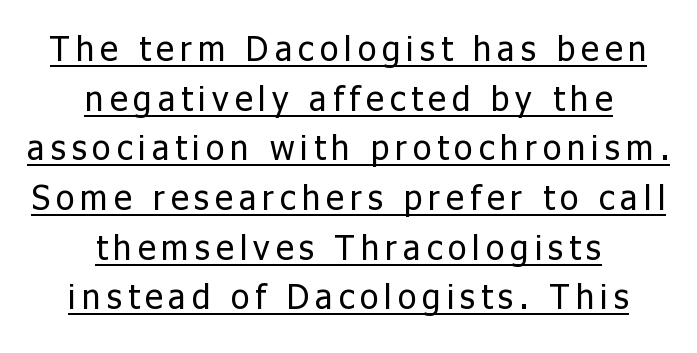
Q: Is the text bold? A: No.
Q: Is the text italic (slanted)? A: No, it is upright.
Q: Is the typeface a serif or a sans-serif typeface? A: Sans-serif.
Q: Is the text underlined? A: Yes.
Q: How is the paragraph aligned? A: Centered.
Q: Is the spacing between lines tight, normal or loose? A: Normal.
Q: Width (condensed, normal, or wide)? A: Normal.
Q: Stroke contrast? A: Low.
Q: x-height? A: Medium.
Q: Monospaced? A: No.
